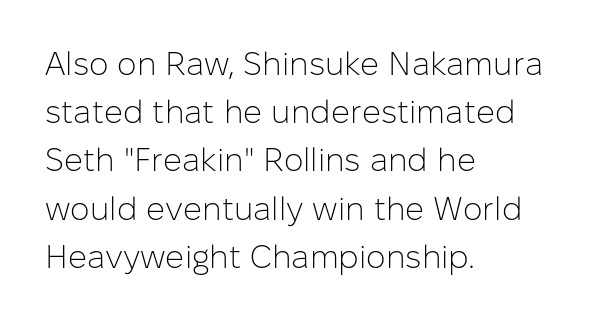
Letters have the restrained weight of plain body copy at most. Do the characters align in a grid? No, the font is proportional. Does the copy run flush right? No — it runs flush left. This sample uses plain, unmodified letter spacing. A typesetter would call this leading conventional body-copy spacing. Ordinary non-slanted type is in use.
